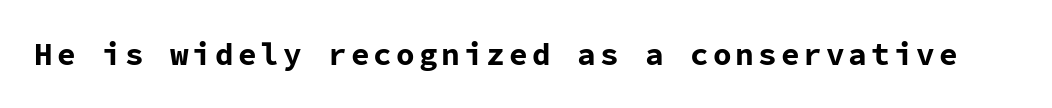
Honestly, there is no underline to notice here at all. The letters march in equal steps, a hallmark of fixed-pitch type. On the weight axis this lands at bold, roughly 700. No italicization has been applied; the sample stays upright.
